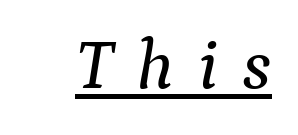
{"serif": "yes", "italic": "yes", "lean": "right", "slant_degrees": 9, "width": "normal", "stroke_contrast": "medium", "x_height": "medium", "monospaced": "no", "underline": "yes", "letter_spacing": "wide", "letter_spacing_em": 0.34, "glyph_px": 71}
